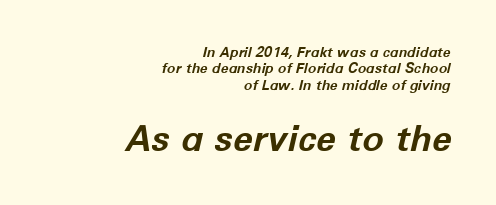
The passage shown is typed in a proportional face where columns would drift. Type size steps up from the first block to the second. The type is set solid horizontally, with unmodified tracking. The typesetter chose a ragged-left arrangement here.
